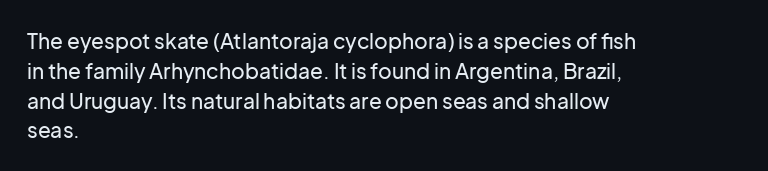
{"italic": "no", "underline": "no", "align": "left", "line_spacing": "normal", "line_spacing_ratio": 1.42, "letter_spacing": "normal", "letter_spacing_em": 0.0, "glyph_px": 21}
